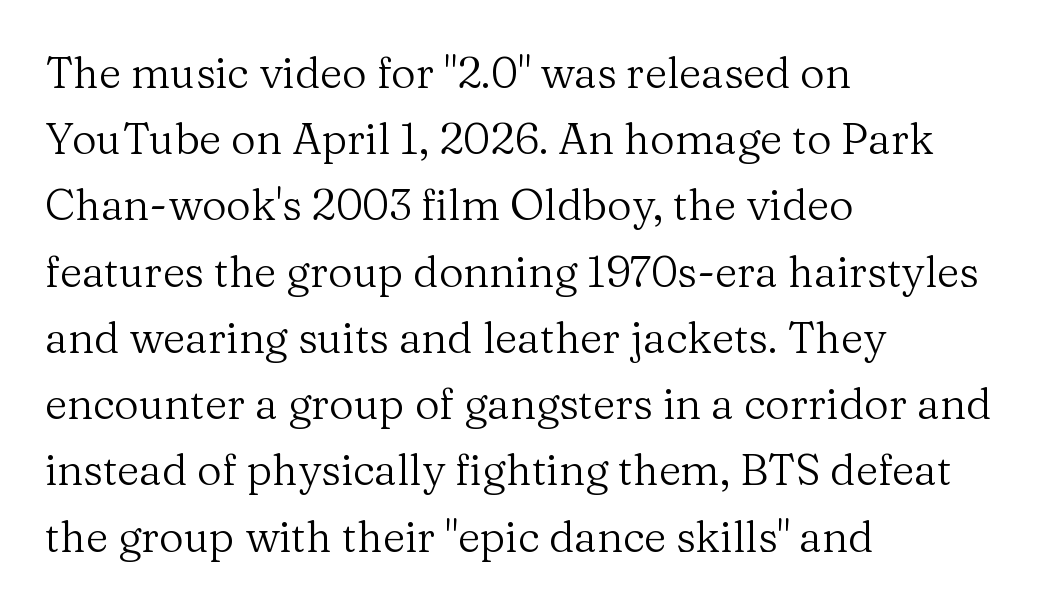
Is the type heavy? It reads as light-to-regular instead. A roman cut, with each character standing at attention. These lines stack with their left ends in a neat column. Little horizontal feet cap the strokes, marking this as serif type. Letters rest on an invisible, unmarked baseline.
